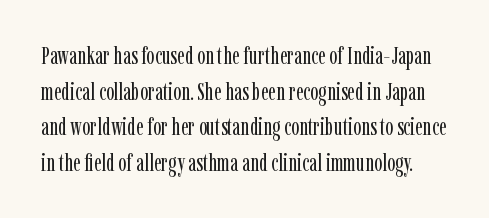
The image shows 24 px text type, upright; set normal line spacing (1.48x), normal letter spacing, not underlined.
